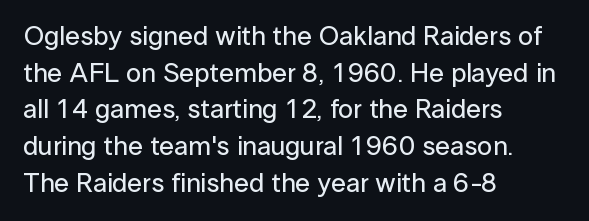
{"italic": "no", "underline": "no", "align": "left", "line_spacing": "normal", "line_spacing_ratio": 1.36, "letter_spacing": "normal", "letter_spacing_em": 0.0, "glyph_px": 27}
